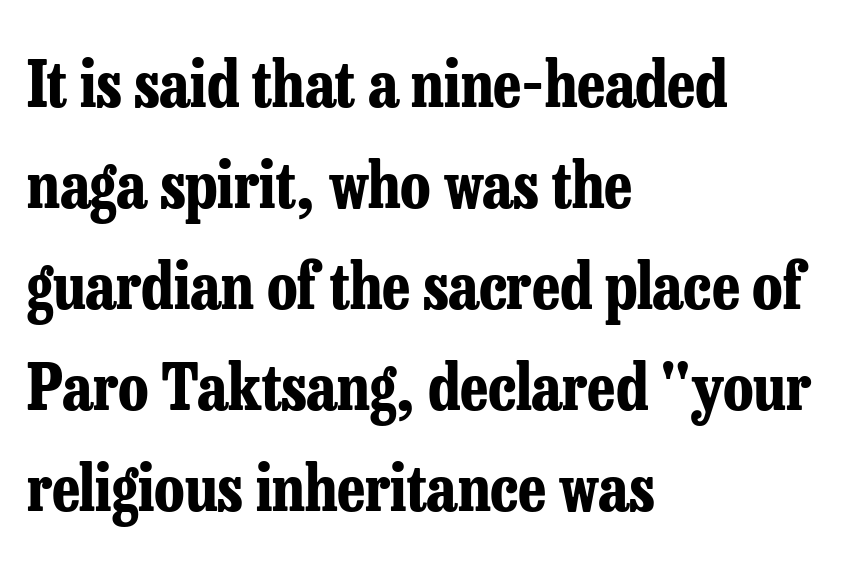
The glyphs in this specimen are seriffed. Descenders are the only things crossing below the line. A normal amount of white space separates one row of letters from the next. This sample has the flowing, uneven cadence of proportional lettering.
